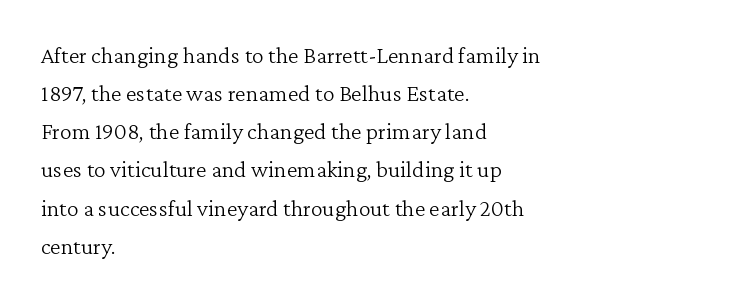
Is there much room between lines? A standard amount, neither cramped nor airy. A roman cut, with each character standing at attention. How are the letters spaced? Ordinarily, with no added tracking. This rendering features lettering with no underline. The paragraph shown leans on its left margin. The weight tops out at a normal text grade.
